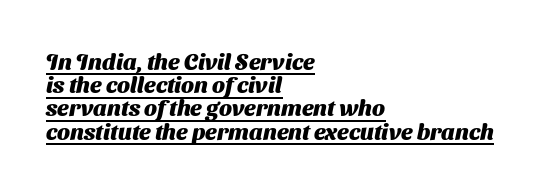
Q: Is the text bold? A: Yes.
Q: Is the text underlined? A: Yes.
Q: How is the paragraph aligned? A: Left-aligned.
Q: Is the spacing between letters normal or unusually wide? A: Normal.
Q: Is the spacing between lines tight, normal or loose? A: Tight.
